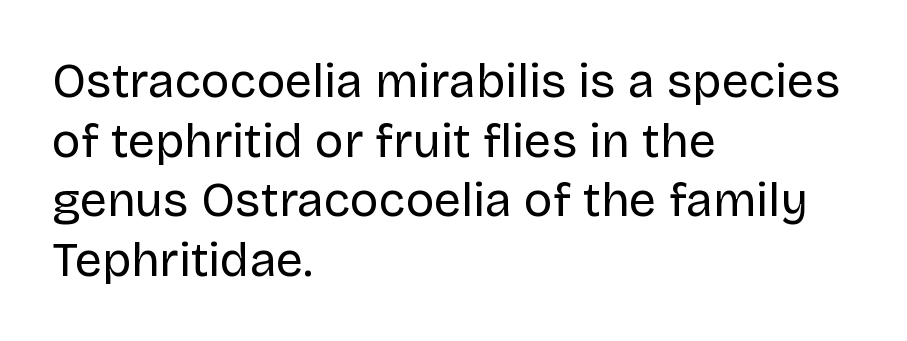
Plain, unruled lines of type. Each letter's strokes conclude bluntly, with no projecting serifs. Standard letterfit; no display-style spreading of the glyphs. Compared with a typical body face, this is equally light or lighter still. A typesetter would call this proportional, since set widths differ per character. The lettering stays uniformly vertical, giving the passage a roman look.
